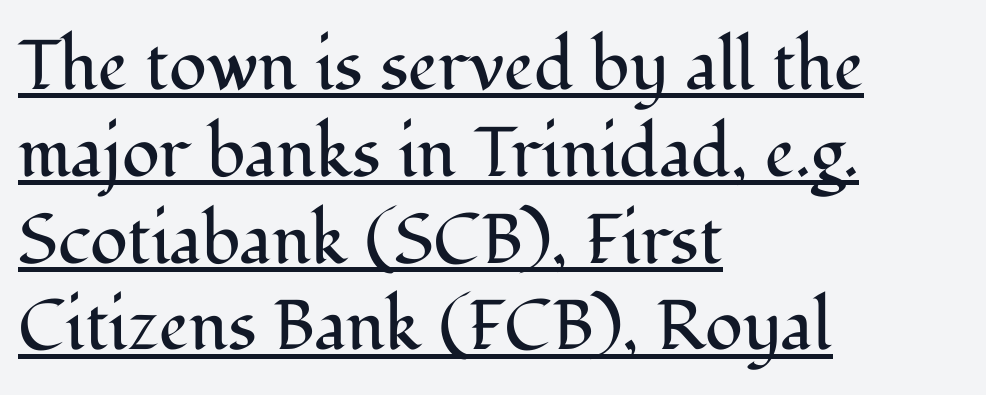
The image shows 70 px regular-weight serif type, upright; set left-aligned, line spacing 1.24x, normal letter spacing, underlined; medium stroke contrast and a medium x-height.
